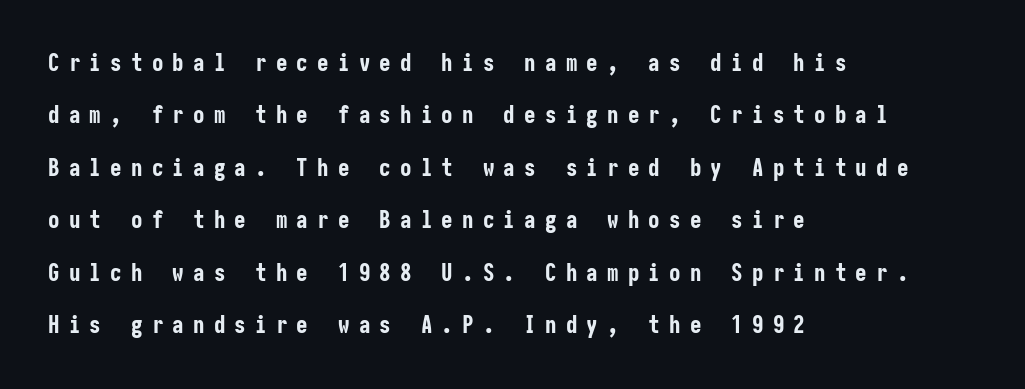
Q: Is the text bold? A: Yes.
Q: Is the text italic (slanted)? A: No, it is upright.
Q: Is the text underlined? A: No.
Q: How is the paragraph aligned? A: Left-aligned.
Q: Is the spacing between letters normal or unusually wide? A: Unusually wide.
Q: Is the spacing between lines tight, normal or loose? A: Loose.
